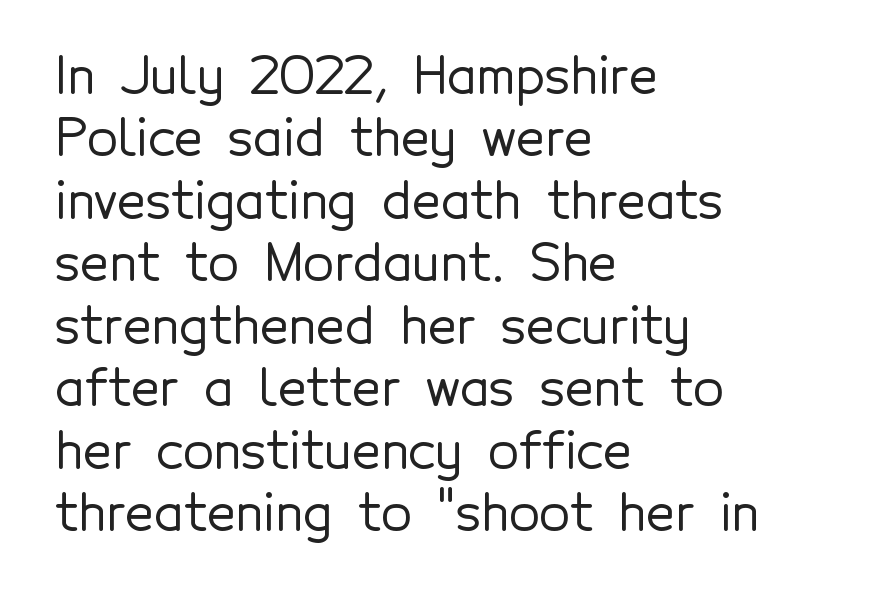
{"serif": "no", "italic": "no", "width": "normal", "x_height": "medium", "monospaced": "no", "underline": "no", "align": "left", "line_spacing": "normal", "line_spacing_ratio": 1.25, "letter_spacing": "normal", "letter_spacing_em": 0.0, "glyph_px": 50}
